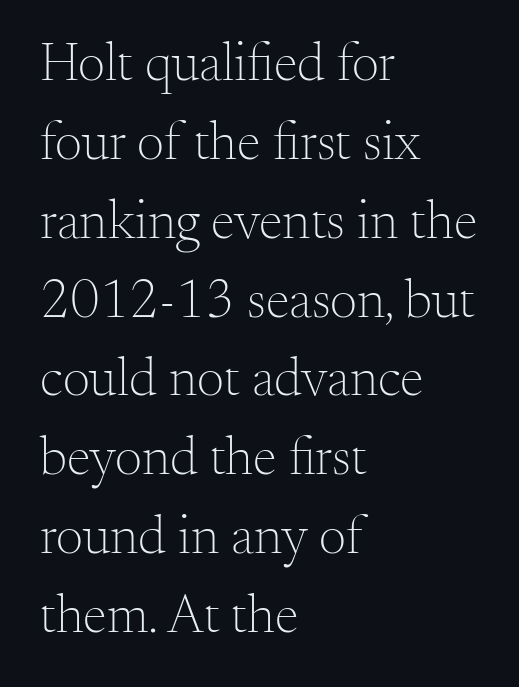
The image shows 54 px light serif type, upright; set left-aligned, normal line spacing (1.46x), normal letter spacing, not underlined; medium stroke contrast and a small x-height.
